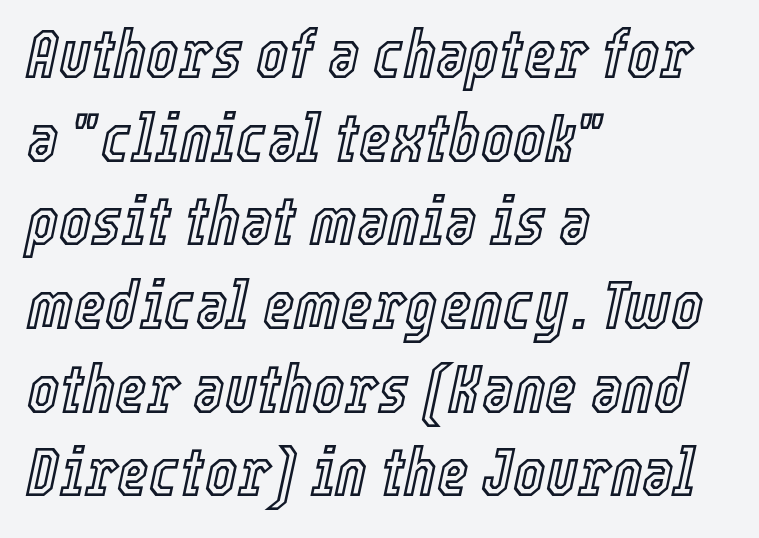
Q: Is the text italic (slanted)? A: Yes, it leans right by about 12 degrees.
Q: Is the text underlined? A: No.
Q: How is the paragraph aligned? A: Left-aligned.
Q: Is the spacing between letters normal or unusually wide? A: Normal.
Q: Width (condensed, normal, or wide)? A: Condensed.
Q: x-height? A: Medium.
Q: Monospaced? A: No.
